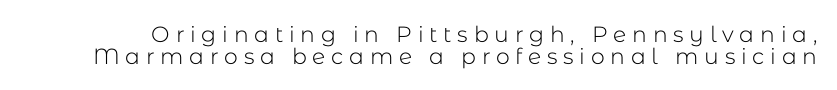
{"italic": "no", "bold": "no", "underline": "no", "line_spacing": "tight", "line_spacing_ratio": 1.0, "letter_spacing": "wide", "letter_spacing_em": 0.26, "glyph_px": 22}
